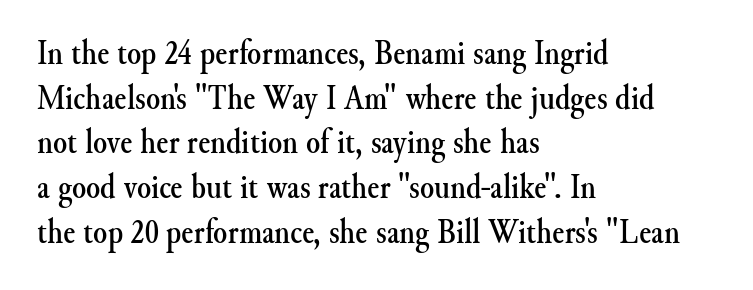
The image shows 36 px serif type, upright; set left-aligned, line spacing 1.24x, normal letter spacing, not underlined; medium stroke contrast and a small x-height.
